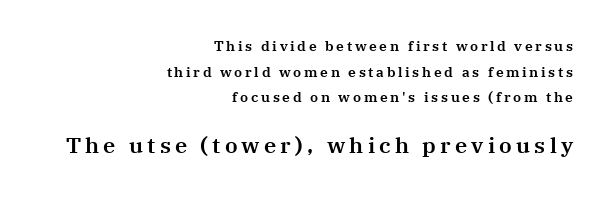
Q: Is the text italic (slanted)? A: No, it is upright.
Q: Is the text underlined? A: No.
Q: How is the paragraph aligned? A: Right-aligned.
Q: Which block of text is set in a larger size, the first (top) or the second (bottom)? A: The second (bottom) one.
